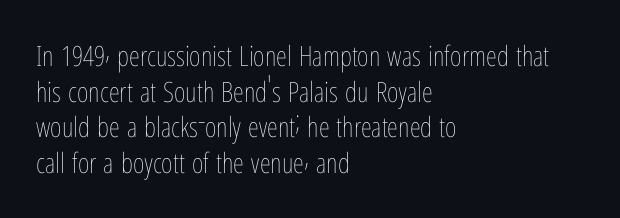
The image shows 28 px thin, condensed type, upright; set left-aligned, normal line spacing (1.27x), normal letter spacing, not underlined; low stroke contrast and a medium x-height.
